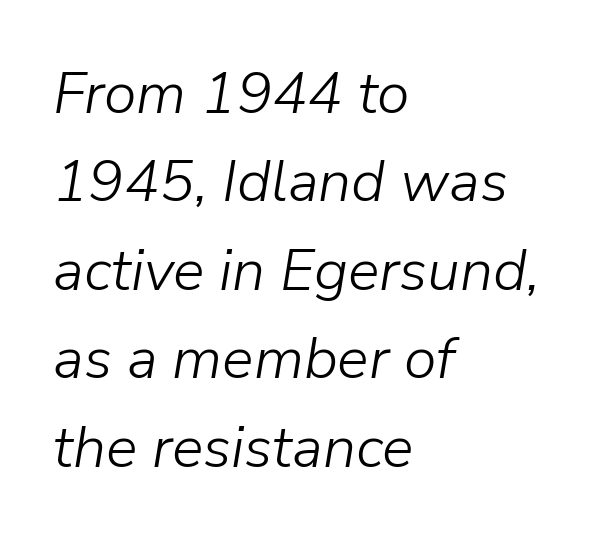
The image shows 59 px light type, italic (leaning right); set left-aligned, normal line spacing (1.5x), normal letter spacing, not underlined; low stroke contrast and a medium x-height.
